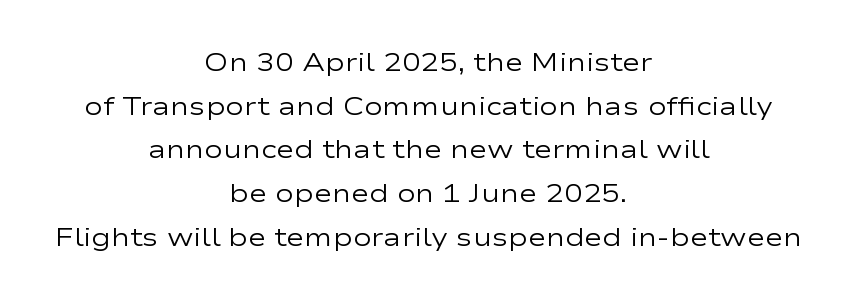
Q: Is the text bold? A: No.
Q: Is the text italic (slanted)? A: No, it is upright.
Q: Is the text underlined? A: No.
Q: How is the paragraph aligned? A: Centered.
Q: Is the spacing between letters normal or unusually wide? A: Normal.
